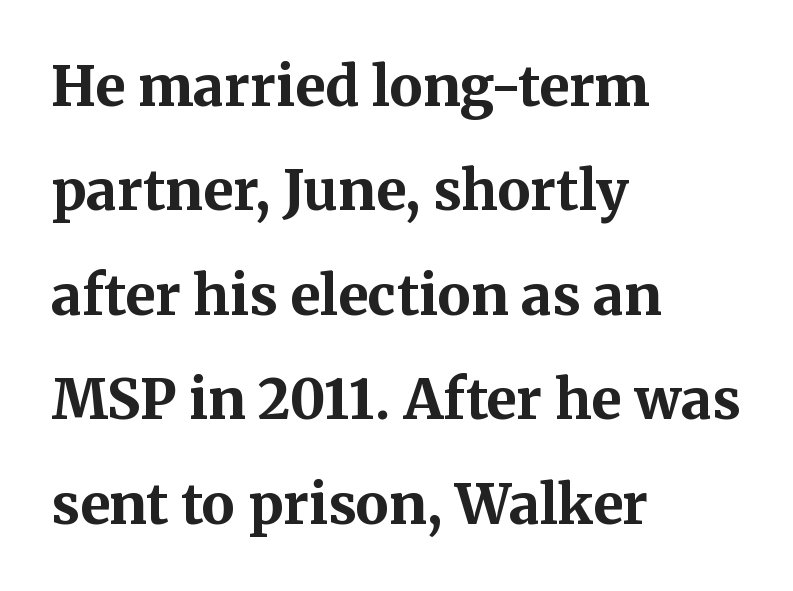
{"serif": "yes", "italic": "no", "bold": "yes", "weight": "bold", "width": "normal", "stroke_contrast": "medium", "x_height": "medium", "monospaced": "no", "underline": "no", "align": "left", "line_spacing": "loose", "line_spacing_ratio": 1.9, "letter_spacing": "normal", "letter_spacing_em": 0.0, "glyph_px": 55}
